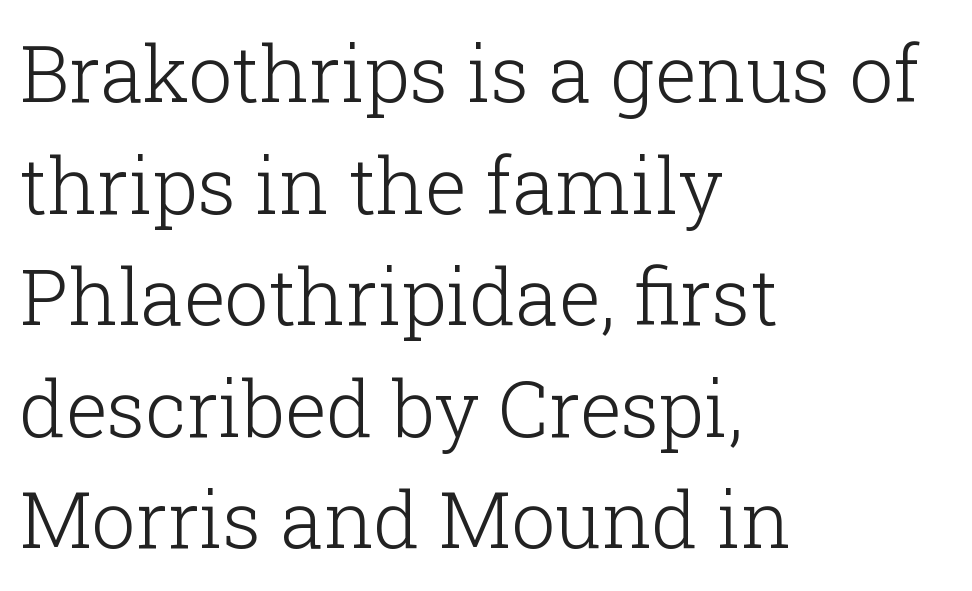
Q: Is the text bold? A: No.
Q: Is the text italic (slanted)? A: No, it is upright.
Q: Is the typeface a serif or a sans-serif typeface? A: Serif.
Q: Is the text underlined? A: No.
Q: How is the paragraph aligned? A: Left-aligned.
Q: Is the spacing between letters normal or unusually wide? A: Normal.
Q: Is the spacing between lines tight, normal or loose? A: Normal.
Q: Width (condensed, normal, or wide)? A: Normal.
Q: Stroke contrast? A: Low.
Q: x-height? A: Medium.
Q: Monospaced? A: No.
